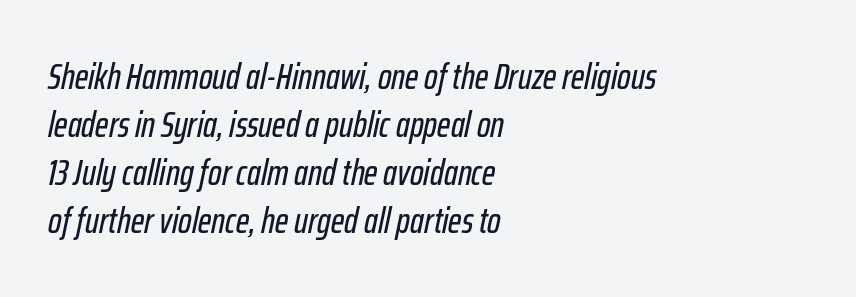
Looks like regular typesetting: each glyph gets only the width it needs. Clear beneath every line of the passage. Tracking value appears to be zero — textbook default spacing. The letters are slanted; this is an italic face. Alignment: flush left.
